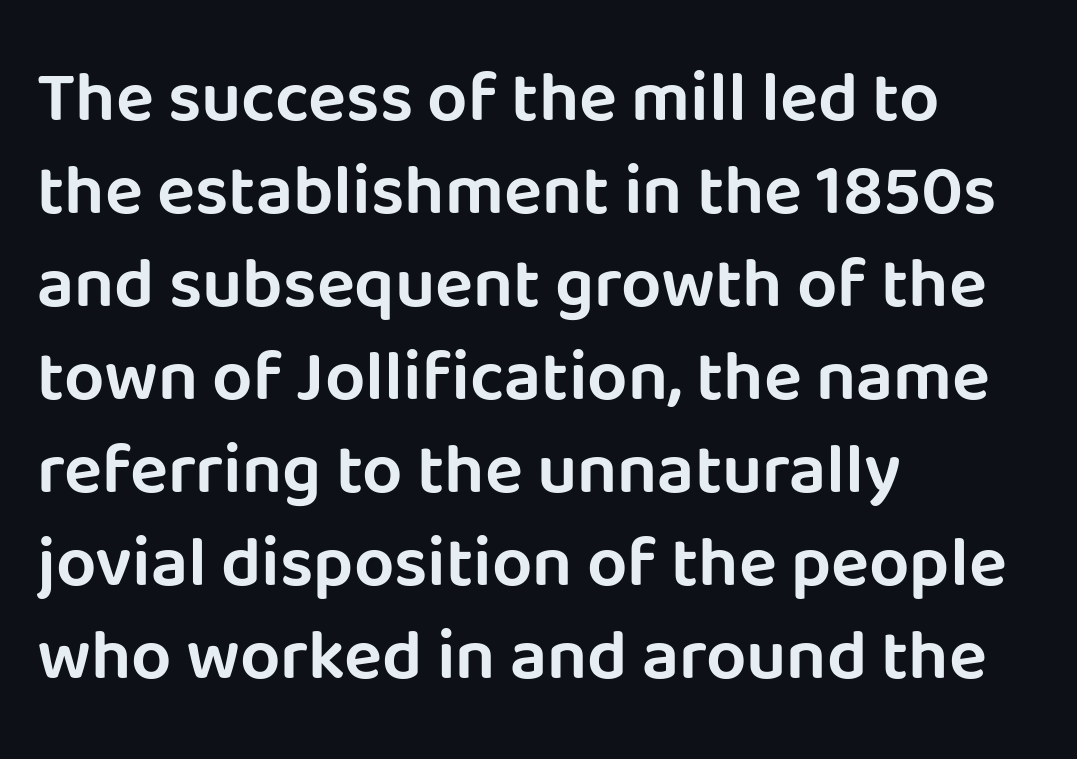
{"serif": "no", "italic": "no", "width": "normal", "stroke_contrast": "low", "x_height": "large", "monospaced": "no", "underline": "no", "align": "left", "line_spacing": "normal", "line_spacing_ratio": 1.31, "letter_spacing": "normal", "letter_spacing_em": 0.0, "glyph_px": 71}
